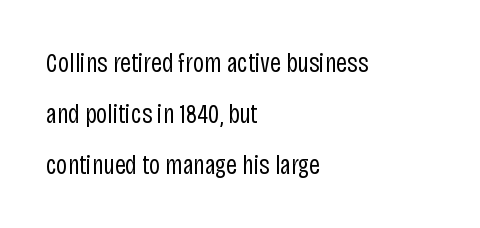
{"italic": "no", "bold": "no", "underline": "no", "align": "left", "line_spacing_ratio": 1.88, "letter_spacing": "normal", "letter_spacing_em": 0.0, "glyph_px": 27}
